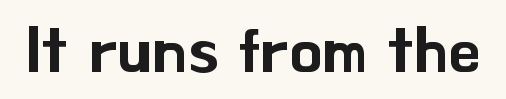
Q: Is the text italic (slanted)? A: No, it is upright.
Q: Is the typeface a serif or a sans-serif typeface? A: Sans-serif.
Q: Is the text underlined? A: No.
Q: Is the spacing between letters normal or unusually wide? A: Normal.
Q: Width (condensed, normal, or wide)? A: Normal.
Q: Stroke contrast? A: Low.
Q: x-height? A: Small.
Q: Monospaced? A: No.
